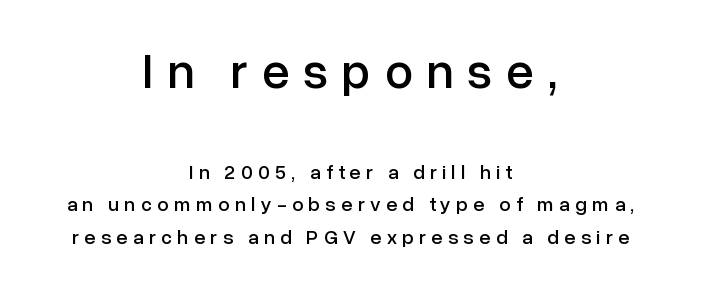
Type style note: lacks serifs. Larger block? The one above; the one below is distinctly smaller. The glyphs are unaccompanied by any horizontal stroke below them. Upright lettering throughout.
